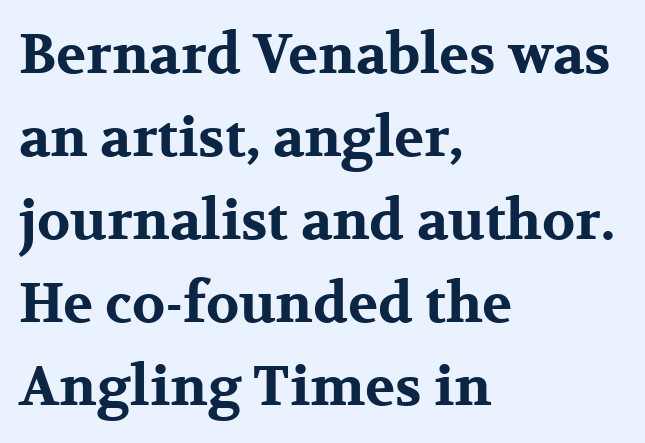
Q: Is the text bold? A: Yes.
Q: Is the text italic (slanted)? A: No, it is upright.
Q: Is the typeface a serif or a sans-serif typeface? A: Serif.
Q: Is the text underlined? A: No.
Q: How is the paragraph aligned? A: Left-aligned.
Q: Is the spacing between letters normal or unusually wide? A: Normal.
Q: Is the spacing between lines tight, normal or loose? A: Normal.
Q: Width (condensed, normal, or wide)? A: Wide.
Q: Stroke contrast? A: Medium.
Q: x-height? A: Medium.
Q: Monospaced? A: No.
